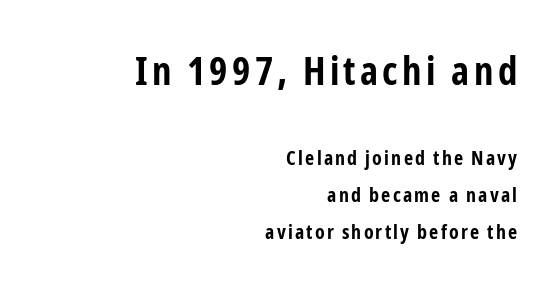
The image shows 39 px bold, condensed sans-serif type, upright; set right-aligned, line spacing 1.84x, not underlined; the first (top) block is 1.95x larger; low stroke contrast and a medium x-height.
